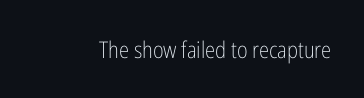
The image shows 23 px text type, upright; set normal letter spacing, not underlined.
